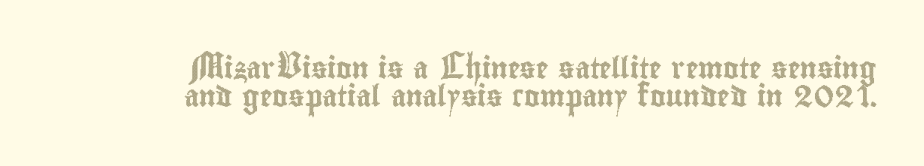
Each word holds together tightly as a unit, with standard inter-letter gaps. Check under the words: just untouched page. Normally led — the rows are evenly, conventionally spaced. Horizontal alignment here is rightward, an uncommon choice for prose.
